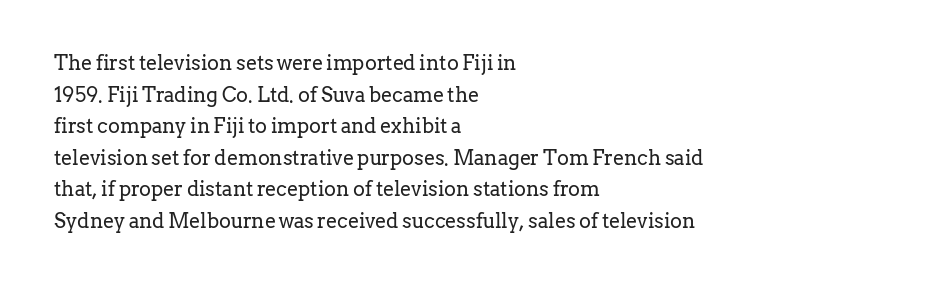
{"italic": "no", "bold": "no", "underline": "no", "align": "left", "line_spacing": "normal", "line_spacing_ratio": 1.58, "letter_spacing": "normal", "letter_spacing_em": 0.0, "glyph_px": 20}
